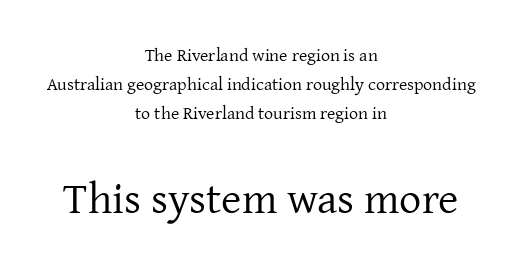
Q: Is the text bold? A: No.
Q: Is the text italic (slanted)? A: No, it is upright.
Q: Is the typeface a serif or a sans-serif typeface? A: Serif.
Q: Is the text underlined? A: No.
Q: How is the paragraph aligned? A: Centered.
Q: Is the spacing between letters normal or unusually wide? A: Normal.
Q: Is the spacing between lines tight, normal or loose? A: Normal.
Q: Which block of text is set in a larger size, the first (top) or the second (bottom)? A: The second (bottom) one.
Q: Width (condensed, normal, or wide)? A: Normal.
Q: Stroke contrast? A: Low.
Q: x-height? A: Medium.
Q: Monospaced? A: No.
